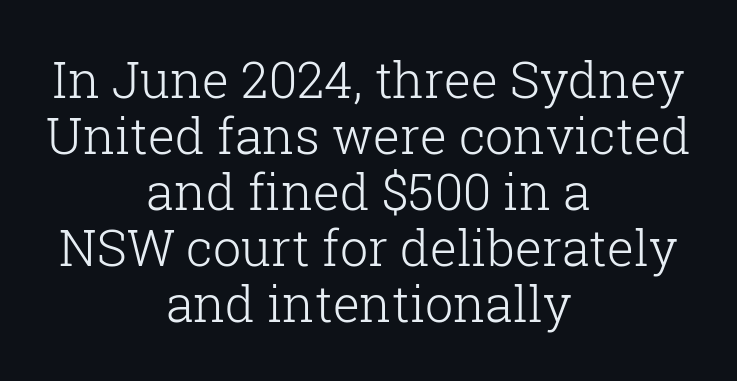
Each word holds together tightly as a unit, with standard inter-letter gaps. This sample uses a serif face. The line-height multiplier appears low, near solid setting. The face used here is proportionally spaced, like ordinary book or web type. The glyphs are unaccompanied by any horizontal stroke below them.
